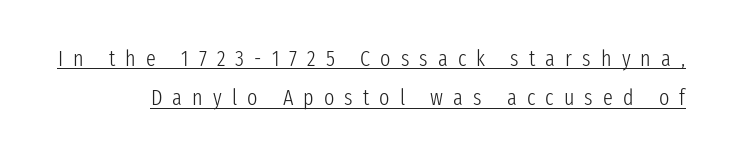
{"italic": "no", "bold": "no", "underline": "yes", "line_spacing_ratio": 1.79, "letter_spacing": "wide", "letter_spacing_em": 0.46, "glyph_px": 22}
